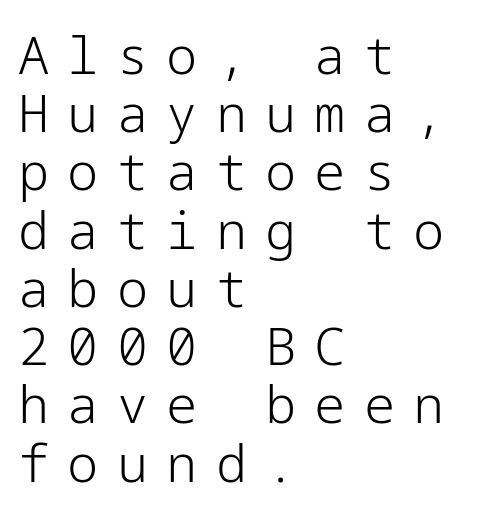
If you drew a ruler down the left edge, every line would touch it. Note: no serifs on the glyphs. The strokes carry an ordinary text weight at most. The vertical gap from one line to the next is small. The strip under each line holds only bare page. This is the regular roman posture of the typeface.
